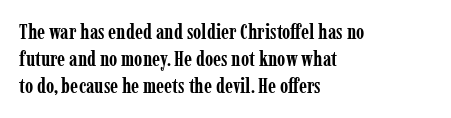
Which margin do the lines hug? The left one — the right edge is uneven. The foot of each line stays bare and open. Strokes here are thick enough to call this a true bold. Does the lettering tilt? It doesn't — this is upright. You could call the tracking neutral — neither tight nor loose. Interline gaps are of average width in this sample.
